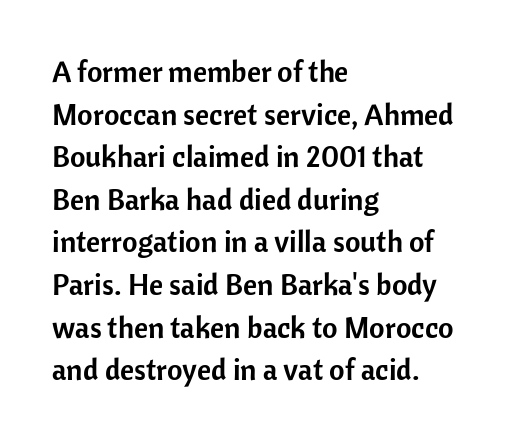
The horizontal fit of the characters is conventional and even. This is roman type, the default non-slanted kind. Note: no serifs on the glyphs. The designer left line spacing at the default. This sample has the flowing, uneven cadence of proportional lettering. Left-aligned paragraph, ragged on the right.
